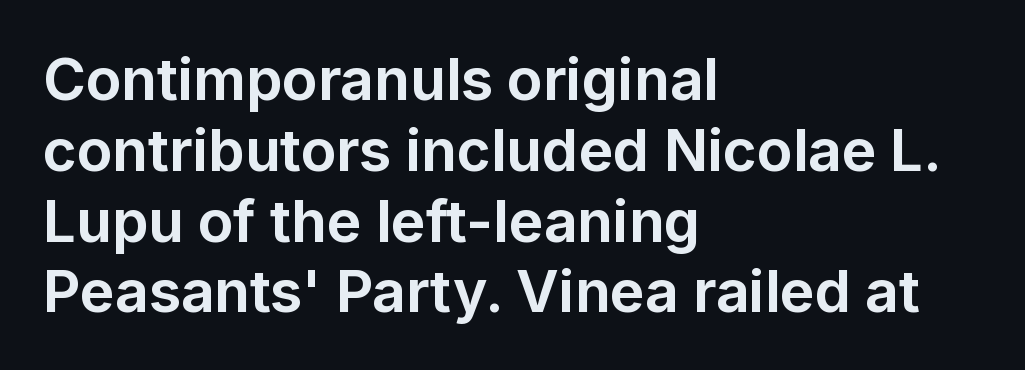
The image shows 58 px bold sans-serif type, upright; set left-aligned, line spacing 1.22x, normal letter spacing, not underlined; low stroke contrast and a medium x-height.
